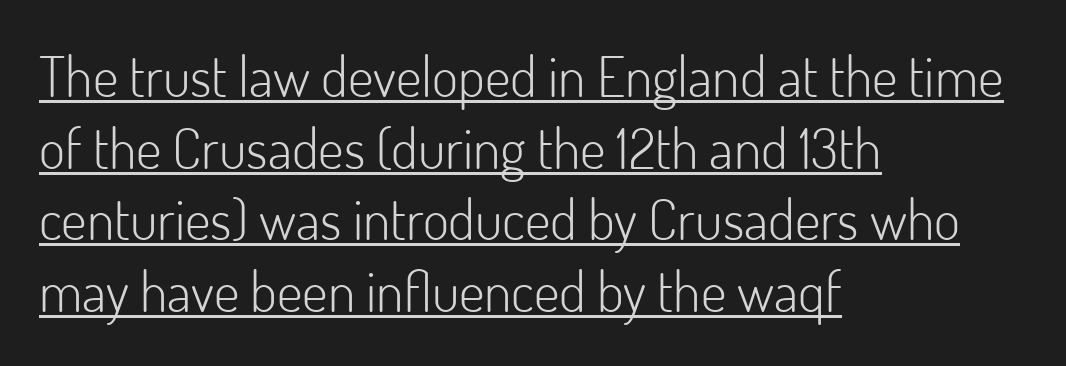
Q: Is the text bold? A: No.
Q: Is the text italic (slanted)? A: No, it is upright.
Q: Is the typeface a serif or a sans-serif typeface? A: Sans-serif.
Q: Is the text underlined? A: Yes.
Q: How is the paragraph aligned? A: Left-aligned.
Q: Is the spacing between letters normal or unusually wide? A: Normal.
Q: Is the spacing between lines tight, normal or loose? A: Normal.
Q: Width (condensed, normal, or wide)? A: Normal.
Q: Stroke contrast? A: Low.
Q: x-height? A: Small.
Q: Monospaced? A: No.
